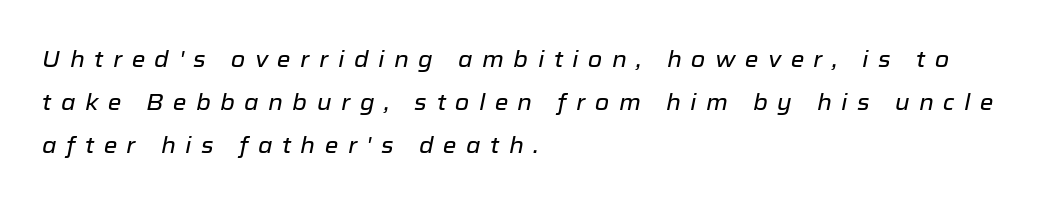
The image shows 22 px text type, italic (leaning right); set left-aligned, loose line spacing (1.95x), unusually wide letter spacing (+0.43 em), not underlined.
